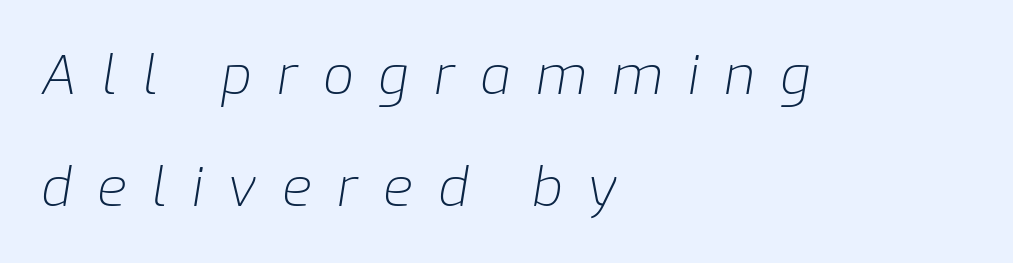
{"italic": "yes", "lean": "right", "slant_degrees": 9, "bold": "no", "weight": "light", "width": "normal", "stroke_contrast": "low", "x_height": "medium", "monospaced": "no", "underline": "no", "align": "left", "line_spacing": "loose", "line_spacing_ratio": 2.07, "letter_spacing": "wide", "letter_spacing_em": 0.47, "glyph_px": 54}
